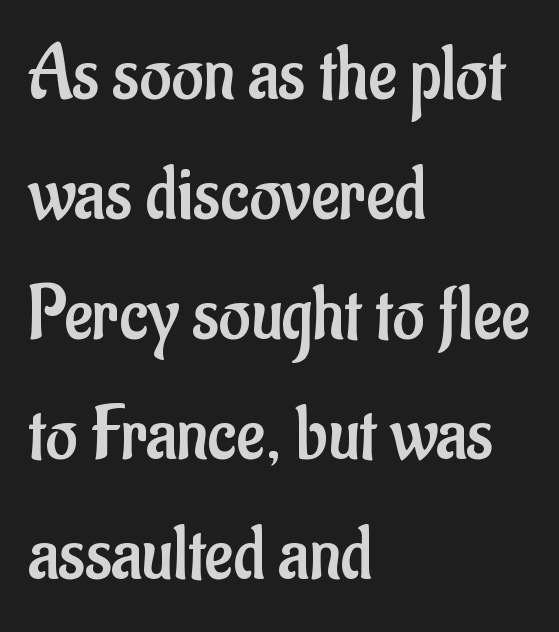
You could not count columns in this text — the font is proportionally spaced. The type is set solid horizontally, with unmodified tracking. A roman cut, with each character standing at attention. Type without underlining.
